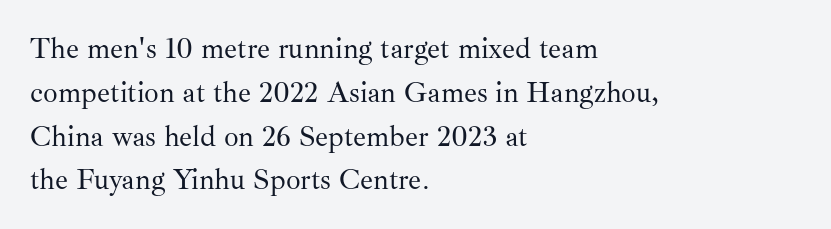
{"serif": "yes", "italic": "no", "bold": "no", "weight": "regular", "width": "normal", "stroke_contrast": "medium", "x_height": "small", "monospaced": "no", "underline": "no", "align": "left", "line_spacing": "normal", "line_spacing_ratio": 1.51, "letter_spacing": "normal", "letter_spacing_em": 0.0, "glyph_px": 29}
